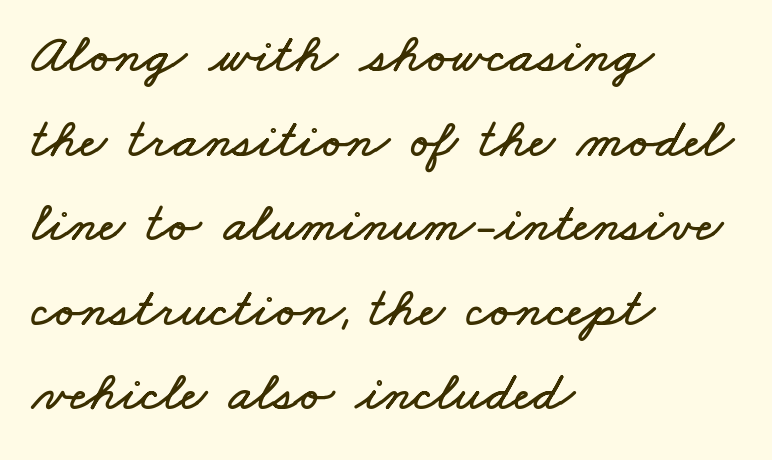
Q: Is the text underlined? A: No.
Q: How is the paragraph aligned? A: Left-aligned.
Q: Is the spacing between letters normal or unusually wide? A: Normal.
Q: Is the spacing between lines tight, normal or loose? A: Normal.
Q: Width (condensed, normal, or wide)? A: Wide.
Q: Stroke contrast? A: Low.
Q: x-height? A: Small.
Q: Monospaced? A: No.
